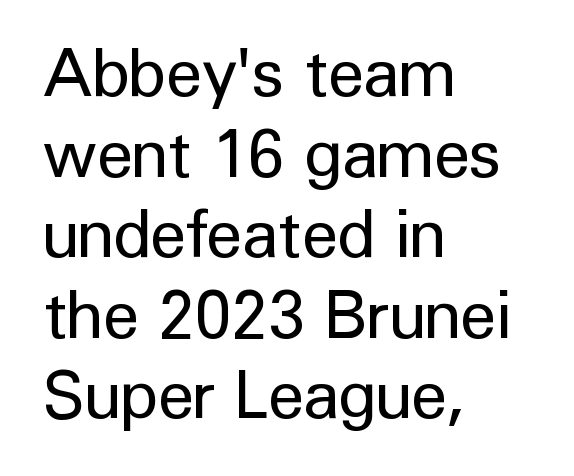
Q: Is the text bold? A: No.
Q: Is the text italic (slanted)? A: No, it is upright.
Q: Is the typeface a serif or a sans-serif typeface? A: Sans-serif.
Q: Is the text underlined? A: No.
Q: How is the paragraph aligned? A: Left-aligned.
Q: Is the spacing between letters normal or unusually wide? A: Normal.
Q: Width (condensed, normal, or wide)? A: Normal.
Q: Stroke contrast? A: Low.
Q: x-height? A: Medium.
Q: Monospaced? A: No.
